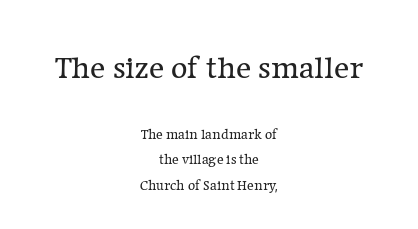
You could call the tracking neutral — neither tight nor loose. The letters look calm and open, with moderate or lighter stems. Words float on clear page, feet unadorned. The letters advance in unequal steps, a hallmark of proportional type.
